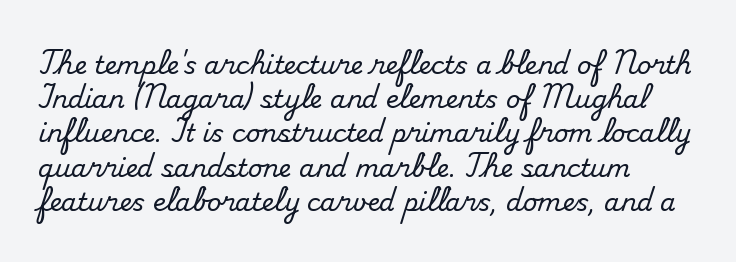
The image shows 25 px text type; set left-aligned, normal line spacing (1.37x), normal letter spacing, not underlined.
